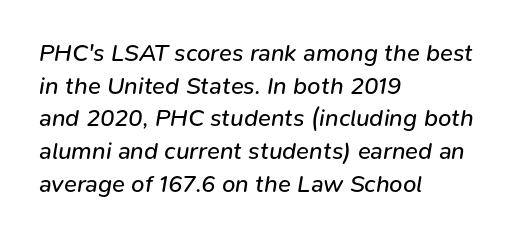
Q: Is the text bold? A: No.
Q: Is the text italic (slanted)? A: Yes, it leans right by about 9 degrees.
Q: Is the text underlined? A: No.
Q: How is the paragraph aligned? A: Left-aligned.
Q: Is the spacing between letters normal or unusually wide? A: Normal.
Q: Is the spacing between lines tight, normal or loose? A: Normal.
